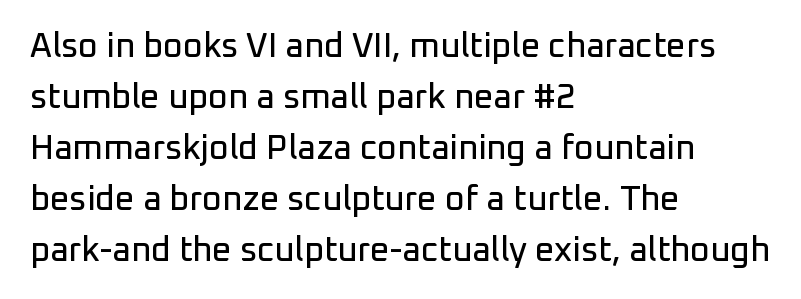
{"serif": "no", "italic": "no", "width": "normal", "stroke_contrast": "low", "x_height": "medium", "monospaced": "no", "underline": "no", "align": "left", "line_spacing": "normal", "line_spacing_ratio": 1.5, "letter_spacing": "normal", "letter_spacing_em": 0.0, "glyph_px": 34}
